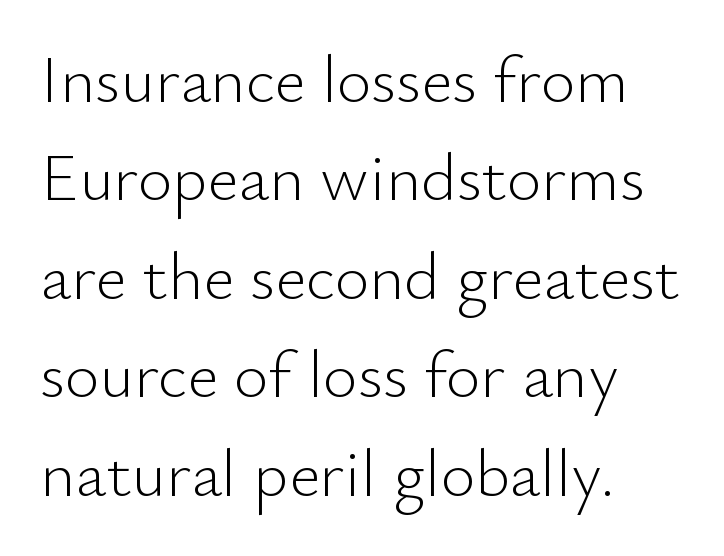
{"serif": "no", "italic": "no", "bold": "no", "weight": "light", "width": "normal", "stroke_contrast": "low", "x_height": "small", "monospaced": "no", "underline": "no", "align": "left", "line_spacing": "normal", "line_spacing_ratio": 1.47, "letter_spacing": "normal", "letter_spacing_em": 0.0, "glyph_px": 67}
